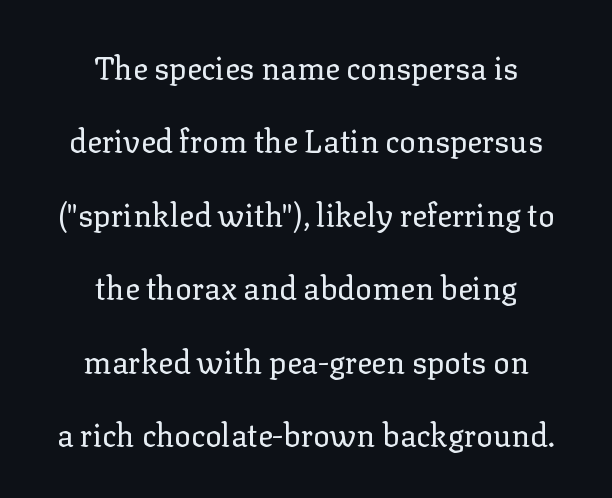
{"serif": "yes", "italic": "no", "bold": "no", "weight": "regular", "width": "normal", "stroke_contrast": "low", "x_height": "medium", "monospaced": "no", "underline": "no", "align": "center", "line_spacing": "loose", "line_spacing_ratio": 2.37, "letter_spacing": "normal", "letter_spacing_em": 0.0, "glyph_px": 31}
